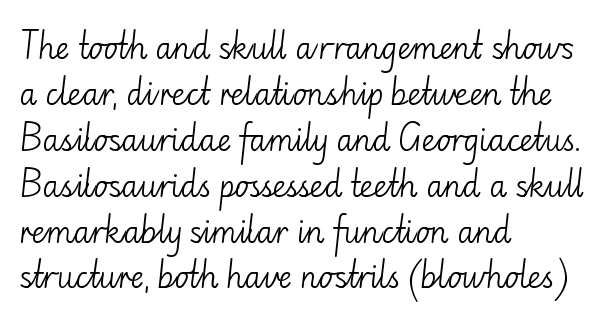
Q: Is the text bold? A: No.
Q: Is the text italic (slanted)? A: Yes.
Q: Is the typeface a serif or a sans-serif typeface? A: Sans-serif.
Q: Is the text underlined? A: No.
Q: How is the paragraph aligned? A: Left-aligned.
Q: Is the spacing between letters normal or unusually wide? A: Normal.
Q: Is the spacing between lines tight, normal or loose? A: Normal.
Q: Width (condensed, normal, or wide)? A: Normal.
Q: Stroke contrast? A: Low.
Q: x-height? A: Small.
Q: Monospaced? A: No.
